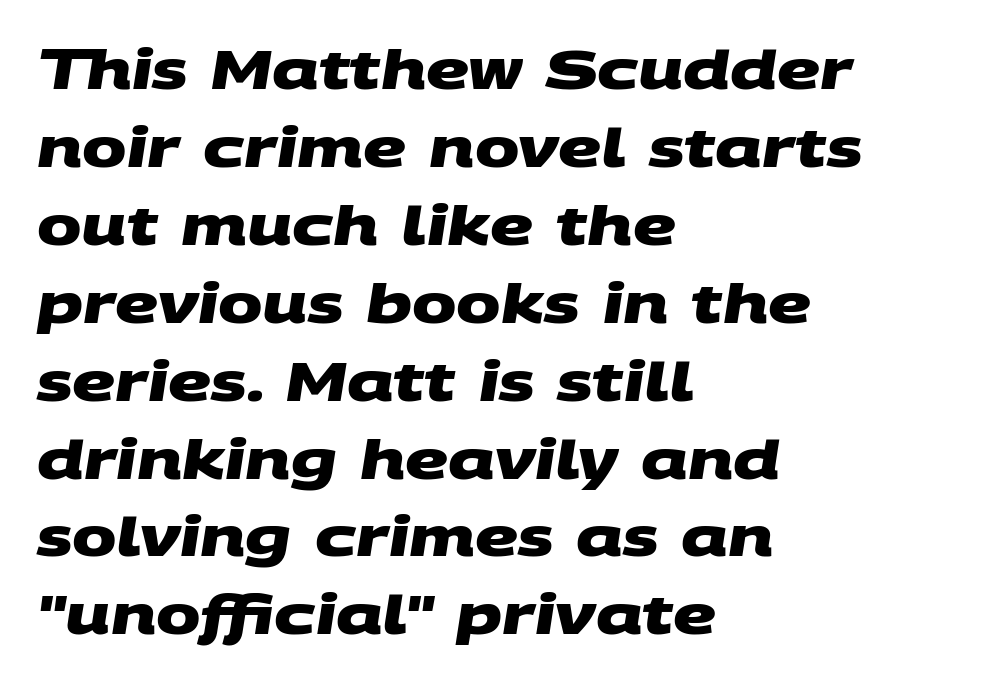
Thick stems and heavy bowls — unmistakably bold. Does the copy run flush right? No — it runs flush left. Characters follow at the spacing the type designer built in. Lines of text with bare space underneath.
